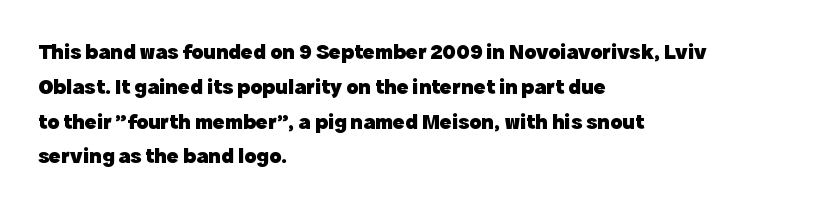
One-word summary of the alignment: left. Characters remain perfectly vertical along every line. Words float on clear page, feet unadorned. Look at the tracking — it's just the regular setting, nothing added.
